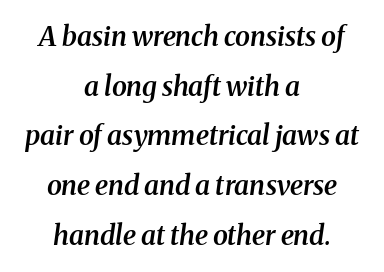
{"italic": "yes", "lean": "right", "slant_degrees": 8, "bold": "semi", "underline": "no", "align": "center", "line_spacing_ratio": 1.84, "letter_spacing": "normal", "letter_spacing_em": 0.0, "glyph_px": 27}
